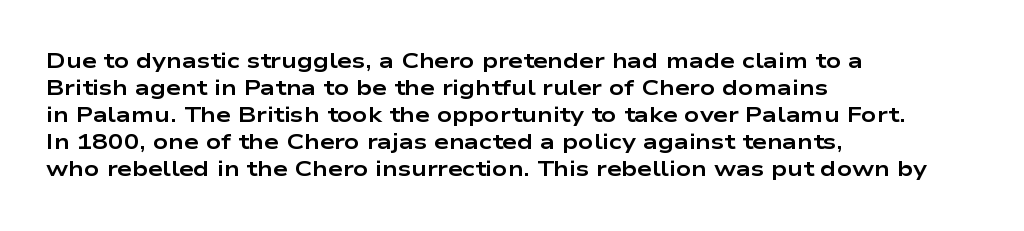
Q: Is the text bold? A: Yes.
Q: Is the text italic (slanted)? A: No, it is upright.
Q: Is the text underlined? A: No.
Q: How is the paragraph aligned? A: Left-aligned.
Q: Is the spacing between letters normal or unusually wide? A: Normal.
Q: Is the spacing between lines tight, normal or loose? A: Normal.
